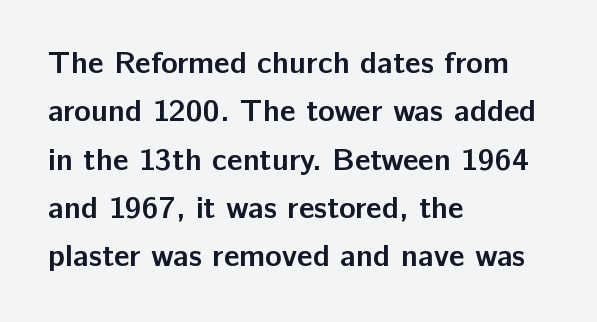
Q: Is the text bold? A: Yes.
Q: Is the text italic (slanted)? A: No, it is upright.
Q: Is the typeface a serif or a sans-serif typeface? A: Sans-serif.
Q: Is the text underlined? A: No.
Q: How is the paragraph aligned? A: Left-aligned.
Q: Is the spacing between letters normal or unusually wide? A: Normal.
Q: Is the spacing between lines tight, normal or loose? A: Normal.
Q: Width (condensed, normal, or wide)? A: Normal.
Q: Stroke contrast? A: Low.
Q: x-height? A: Medium.
Q: Monospaced? A: No.
